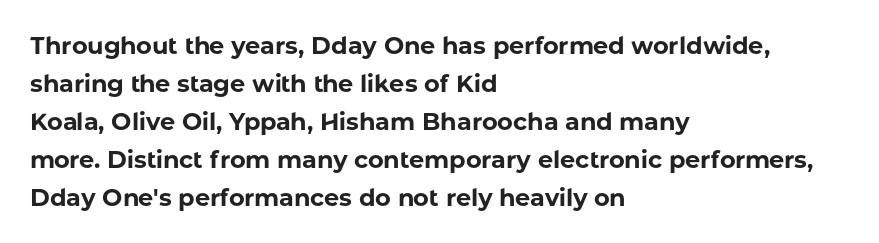
The image shows 24 px bold type, upright; set left-aligned, normal line spacing (1.58x), normal letter spacing, not underlined.
